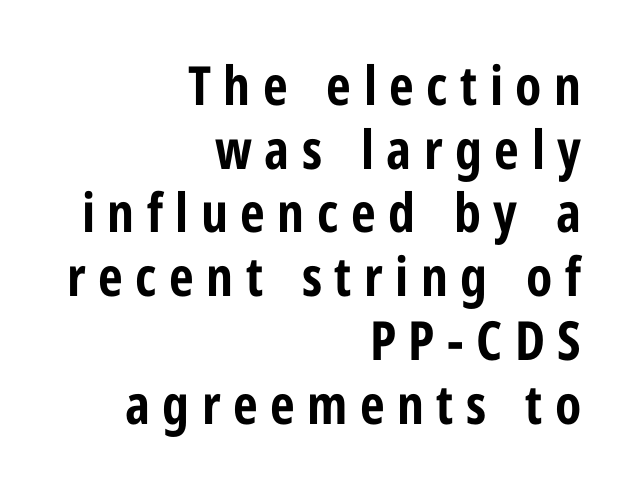
The image shows 54 px bold, condensed sans-serif type, upright; set right-aligned, line spacing 1.18x, unusually wide letter spacing (+0.23 em), not underlined; low stroke contrast and a medium x-height.
